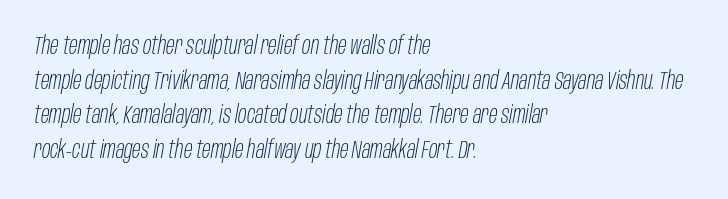
Is this a heavy cut? Hardly; it is regular or lighter. Does the leading feel generous? No, just average. Does extra space separate the letters? No, they use regular spacing. Type without underlining. Would a proofreader flag this as italicized? Yes. Short and long lines alike share a common starting point at left.
